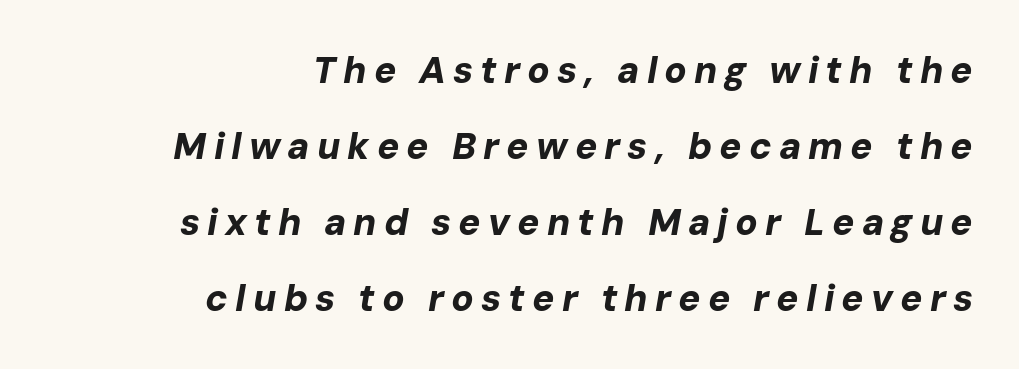
Nobody drew a line under any word here. Horizontally, the lines are justified to the trailing edge only. Here the designer chose a conventional face with non-uniform glyph widths. Designer's note — italics engaged. Rows of type keep a wide berth in the vertical direction. Chunky letters — that's bold for sure.
